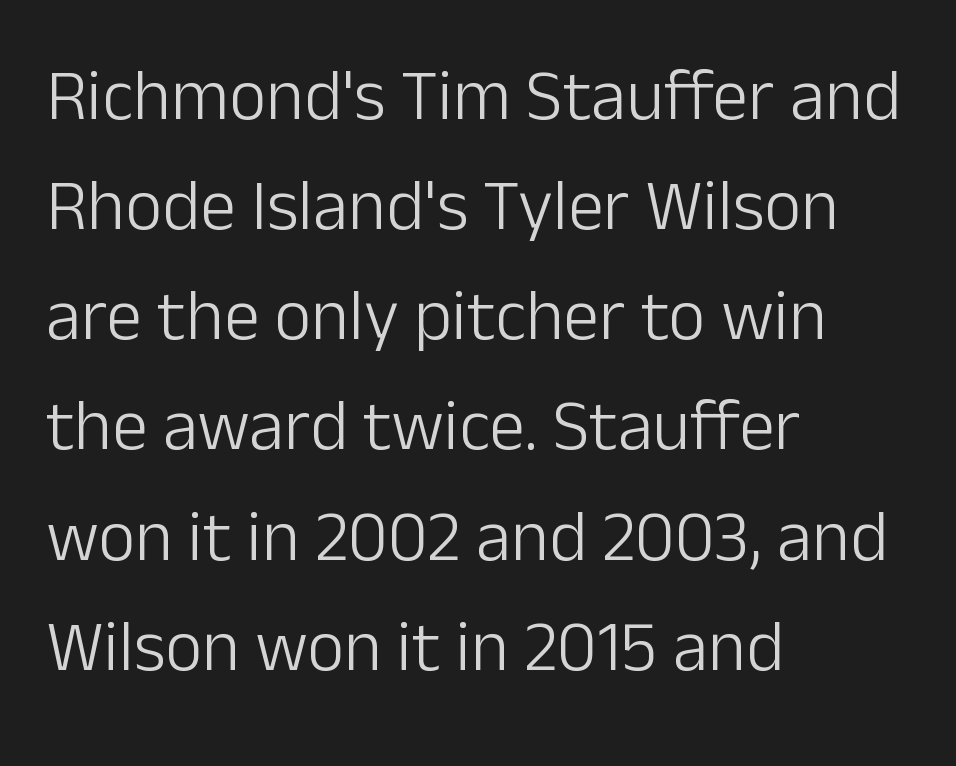
Underline: absent. Unlike italic type, these characters show no tilt at all. The compositor pushed each line to the left boundary. These lines are rendered in a variable-pitch font. Check where the strokes stop: nothing finishes them off — pure sans. The cut favours lightness, reaching ordinary text weight at its darkest.
